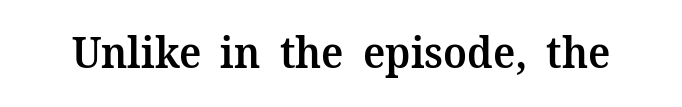
{"serif": "yes", "italic": "no", "bold": "semi", "weight": "semibold", "width": "normal", "stroke_contrast": "medium", "x_height": "medium", "monospaced": "no", "underline": "no", "letter_spacing": "normal", "letter_spacing_em": 0.0, "glyph_px": 43}
